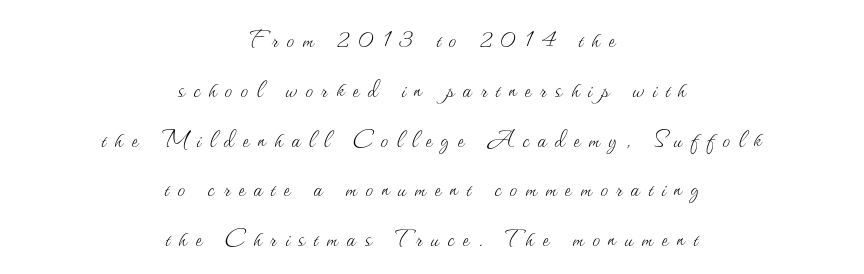
The image shows 30 px thin type; set centered, normal line spacing (1.66x), unusually wide letter spacing (+0.29 em), not underlined; medium stroke contrast and a small x-height.
